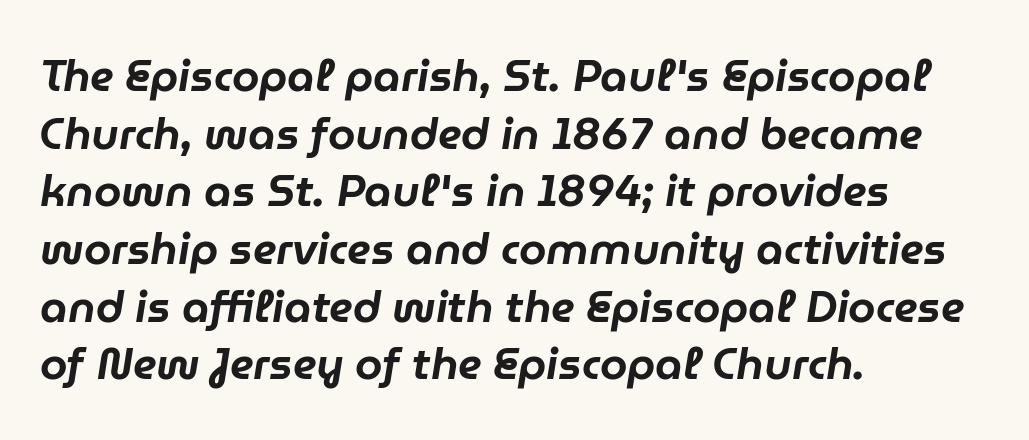
Q: Is the text italic (slanted)? A: Yes, it leans right by about 9 degrees.
Q: Is the text underlined? A: No.
Q: How is the paragraph aligned? A: Left-aligned.
Q: Is the spacing between letters normal or unusually wide? A: Normal.
Q: Is the spacing between lines tight, normal or loose? A: Normal.
Q: Width (condensed, normal, or wide)? A: Normal.
Q: Stroke contrast? A: Low.
Q: x-height? A: Medium.
Q: Monospaced? A: No.
